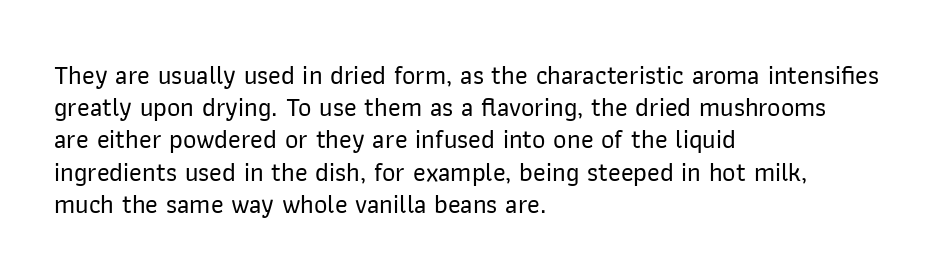
{"italic": "no", "underline": "no", "align": "left", "line_spacing_ratio": 1.24, "letter_spacing": "normal", "letter_spacing_em": 0.0, "glyph_px": 26}
